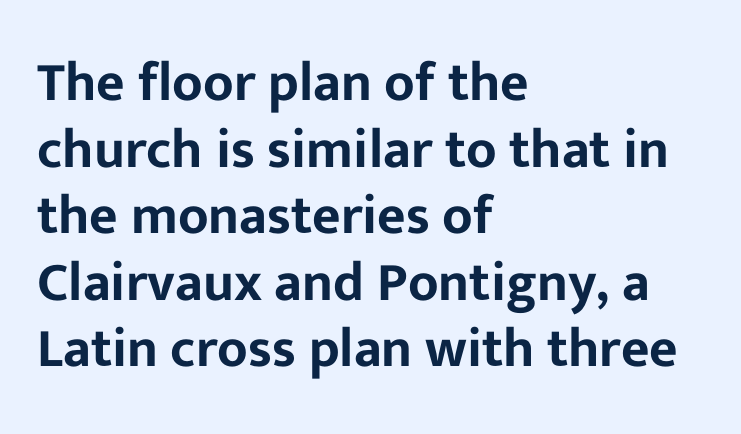
Each word holds together tightly as a unit, with standard inter-letter gaps. The font's upright variant was chosen for this text. A typesetter would call this proportional, since set widths differ per character. Unmarked baselines from the first word to the last.
